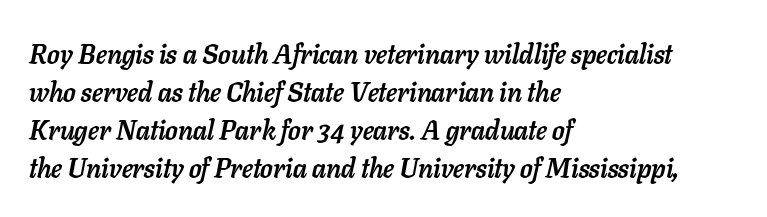
These lines sit exactly where default settings would place them. Emphasis-style slanted type is in use. Observe the ordinary spacing: letters are neighbours, not strangers. The text block is weighted toward the left margin, trailing off unevenly rightward.
